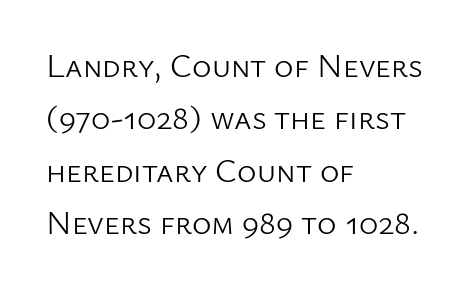
Vertical strokes here are truly vertical. Think standard paragraph weight, or any step lighter than that. The lines in this sample share a left origin and differ only in where they stop. The type family on display is of the sans-serif kind.
